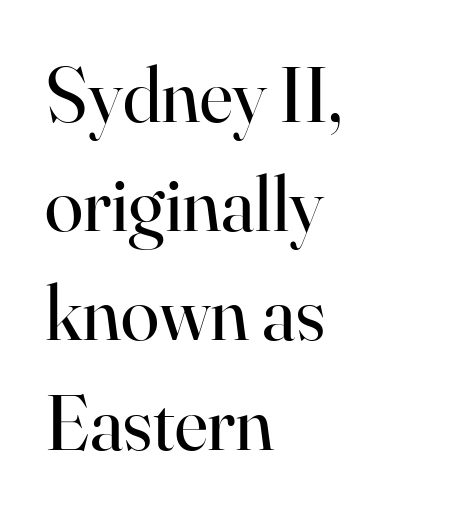
Q: Is the text bold? A: No.
Q: Is the text italic (slanted)? A: No, it is upright.
Q: Is the typeface a serif or a sans-serif typeface? A: Serif.
Q: Is the text underlined? A: No.
Q: How is the paragraph aligned? A: Left-aligned.
Q: Is the spacing between letters normal or unusually wide? A: Normal.
Q: Is the spacing between lines tight, normal or loose? A: Normal.
Q: Width (condensed, normal, or wide)? A: Normal.
Q: Stroke contrast? A: High.
Q: x-height? A: Small.
Q: Monospaced? A: No.
